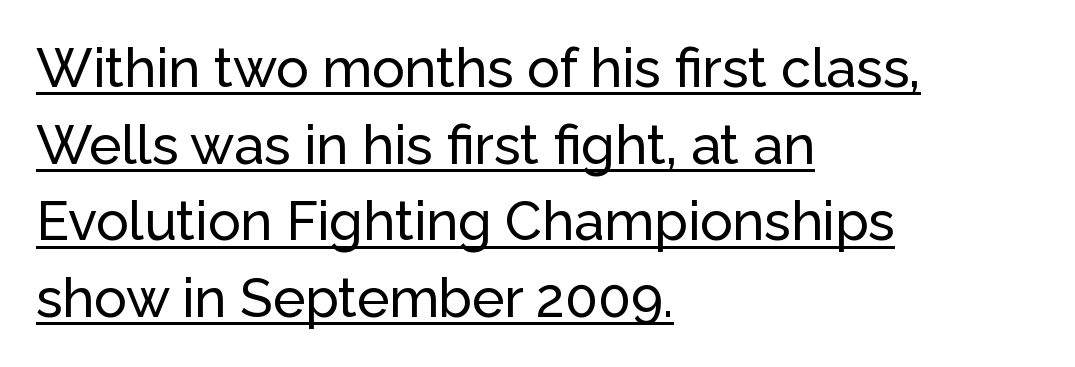
The image shows 54 px sans-serif type, upright; set left-aligned, normal line spacing (1.42x), normal letter spacing, underlined; low stroke contrast and a medium x-height.
